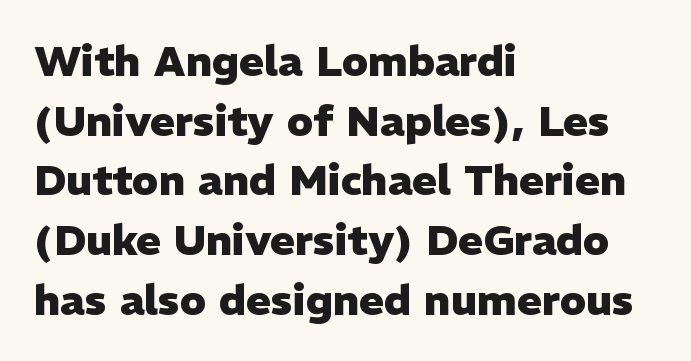
Q: Is the text bold? A: Yes.
Q: Is the text italic (slanted)? A: No, it is upright.
Q: Is the typeface a serif or a sans-serif typeface? A: Sans-serif.
Q: Is the text underlined? A: No.
Q: How is the paragraph aligned? A: Left-aligned.
Q: Is the spacing between letters normal or unusually wide? A: Normal.
Q: Is the spacing between lines tight, normal or loose? A: Normal.
Q: Width (condensed, normal, or wide)? A: Normal.
Q: Stroke contrast? A: Low.
Q: x-height? A: Medium.
Q: Monospaced? A: No.
